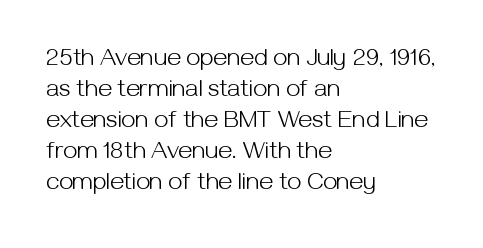
A light-to-regular cut is what we see here. Clear beneath every line of the passage. Vertical strokes here are truly vertical. The passage shown has conventional tracking throughout. Leftover space on each line is placed entirely after the last word.
